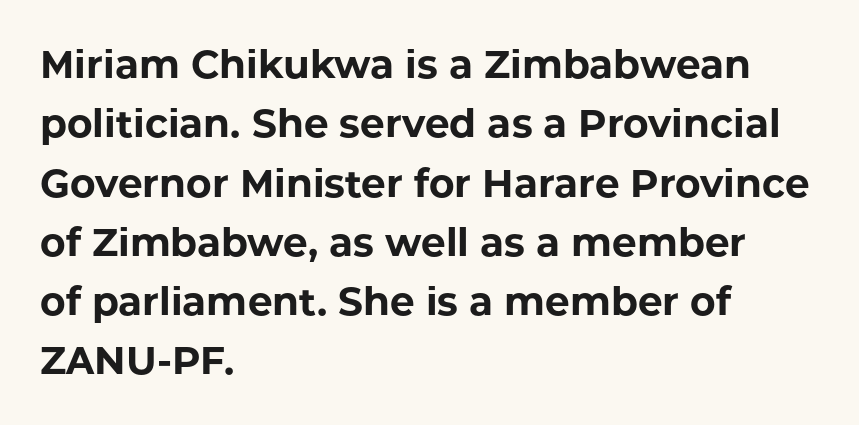
The image shows 39 px bold sans-serif type, upright; set left-aligned, normal line spacing (1.52x), normal letter spacing, not underlined; low stroke contrast and a medium x-height.
